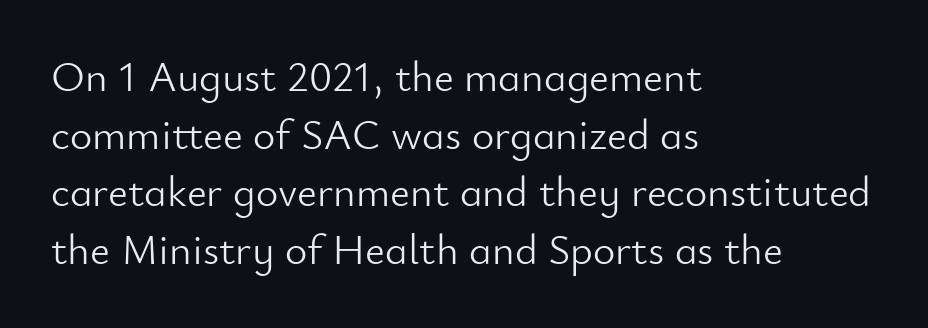
Q: Is the text bold? A: No.
Q: Is the text italic (slanted)? A: No, it is upright.
Q: Is the typeface a serif or a sans-serif typeface? A: Sans-serif.
Q: Is the text underlined? A: No.
Q: How is the paragraph aligned? A: Left-aligned.
Q: Is the spacing between letters normal or unusually wide? A: Normal.
Q: Is the spacing between lines tight, normal or loose? A: Normal.
Q: Width (condensed, normal, or wide)? A: Normal.
Q: Stroke contrast? A: Low.
Q: x-height? A: Small.
Q: Monospaced? A: No.
